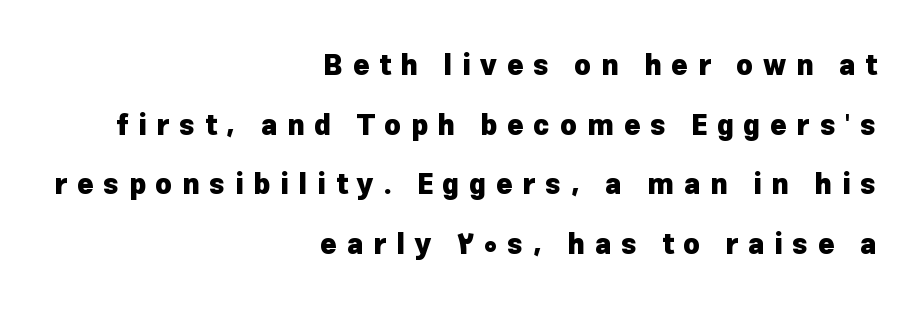
Q: Is the text bold? A: Yes.
Q: Is the text italic (slanted)? A: No, it is upright.
Q: Is the typeface a serif or a sans-serif typeface? A: Sans-serif.
Q: Is the text underlined? A: No.
Q: How is the paragraph aligned? A: Right-aligned.
Q: Is the spacing between letters normal or unusually wide? A: Unusually wide.
Q: Is the spacing between lines tight, normal or loose? A: Loose.
Q: Width (condensed, normal, or wide)? A: Normal.
Q: Stroke contrast? A: Low.
Q: x-height? A: Medium.
Q: Monospaced? A: No.
